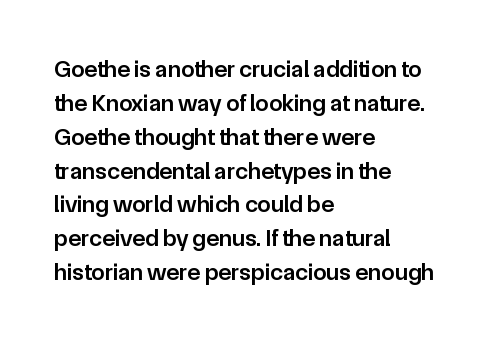
{"italic": "no", "bold": "semi", "underline": "no", "align": "left", "line_spacing": "normal", "line_spacing_ratio": 1.41, "letter_spacing": "normal", "letter_spacing_em": 0.0, "glyph_px": 24}
